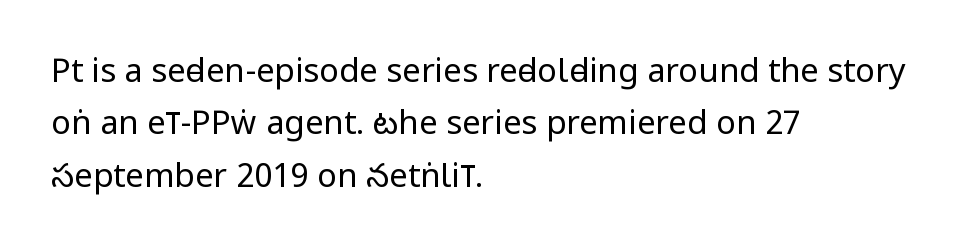
These lines are composed in type without serifs. The rendering uses natural spacing where letterforms have individual widths. The weight would be labelled regular, book, light, or lighter still. A clean baseline with only descenders dipping below it. You could call the tracking neutral — neither tight nor loose. The lettering holds an erect, upright posture throughout.
